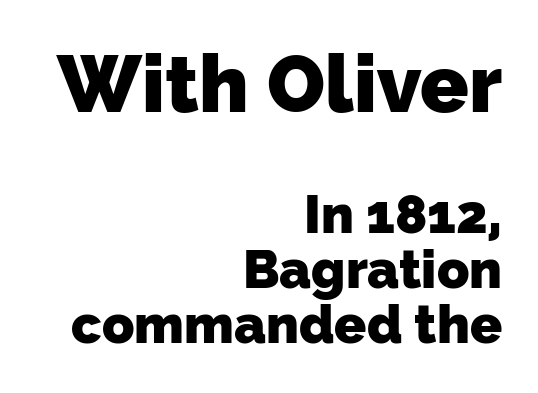
The image shows 80 px heavy sans-serif type; set right-aligned, tight line spacing (1.04x), normal letter spacing, not underlined; the first (top) block is 1.51x larger; low stroke contrast and a medium x-height.
